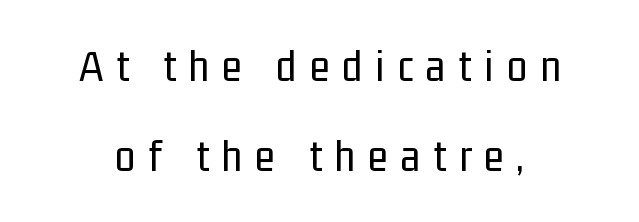
{"serif": "no", "italic": "no", "bold": "no", "weight": "regular", "width": "condensed", "stroke_contrast": "low", "x_height": "medium", "monospaced": "no", "underline": "no", "line_spacing": "loose", "line_spacing_ratio": 1.96, "letter_spacing": "wide", "letter_spacing_em": 0.28, "glyph_px": 46}
